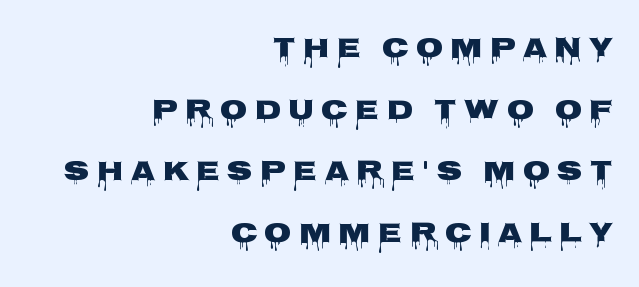
The image shows 28 px wide sans-serif type, upright; set right-aligned, loose line spacing (2.2x), unusually wide letter spacing (+0.25 em), not underlined; low stroke contrast and a large x-height.
